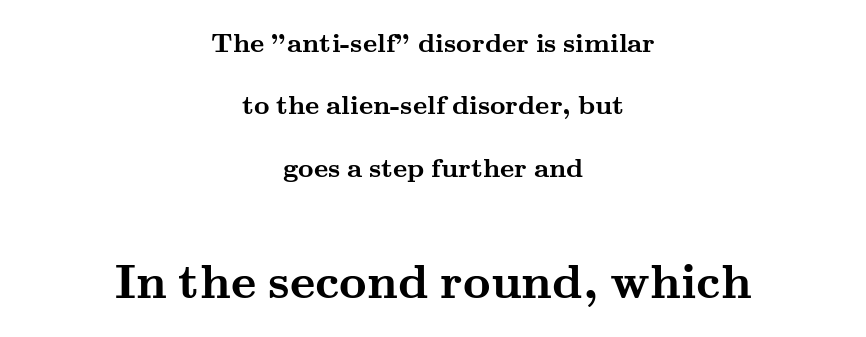
The image shows 48 px semibold, wide serif type, upright; set centered, loose line spacing (2.31x), normal letter spacing, not underlined; the second (bottom) block is 1.78x larger; medium stroke contrast and a small x-height.
